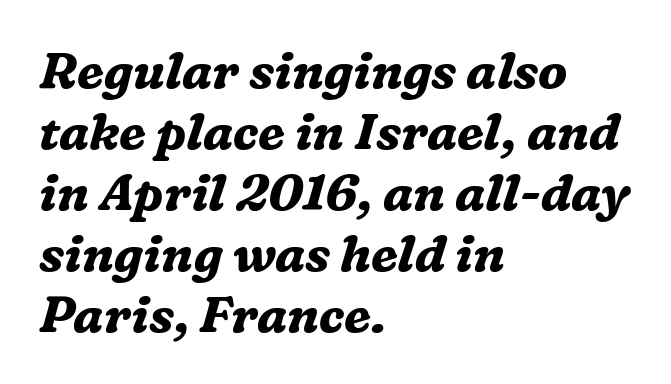
The image shows 50 px bold serif type, italic (leaning right); set left-aligned, line spacing 1.22x, normal letter spacing, not underlined; medium stroke contrast and a medium x-height.
